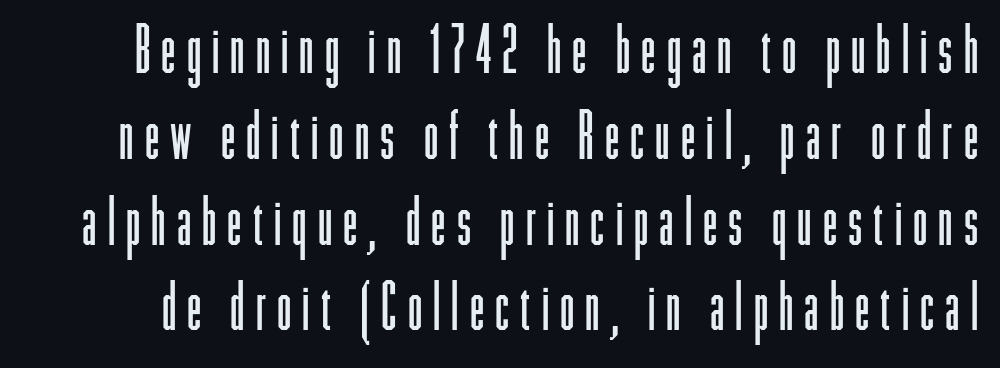
Q: Is the text bold? A: No.
Q: Is the text italic (slanted)? A: No, it is upright.
Q: Is the typeface a serif or a sans-serif typeface? A: Sans-serif.
Q: Is the text underlined? A: No.
Q: Is the spacing between lines tight, normal or loose? A: Normal.
Q: Width (condensed, normal, or wide)? A: Condensed.
Q: Stroke contrast? A: Low.
Q: x-height? A: Medium.
Q: Monospaced? A: No.
